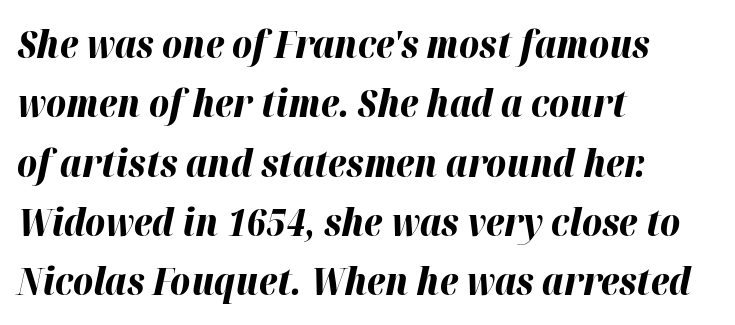
{"italic": "yes", "lean": "right", "slant_degrees": 12, "bold": "yes", "weight": "bold", "width": "normal", "stroke_contrast": "high", "x_height": "medium", "monospaced": "no", "underline": "no", "align": "left", "line_spacing": "normal", "line_spacing_ratio": 1.56, "letter_spacing": "normal", "letter_spacing_em": 0.0, "glyph_px": 38}
